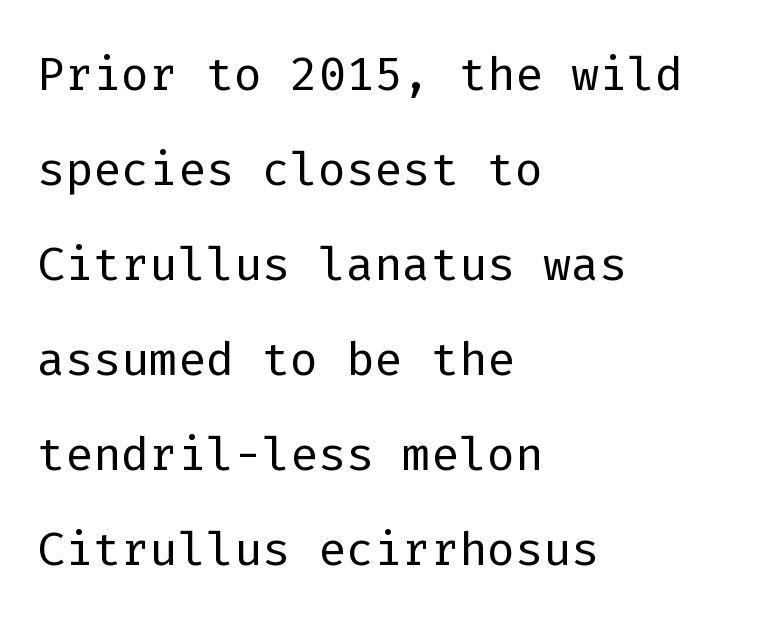
{"serif": "no", "italic": "no", "bold": "no", "weight": "light", "width": "normal", "stroke_contrast": "low", "x_height": "medium", "monospaced": "yes", "underline": "no", "align": "left", "line_spacing": "normal", "line_spacing_ratio": 1.44, "letter_spacing": "normal", "letter_spacing_em": 0.0, "glyph_px": 66}
